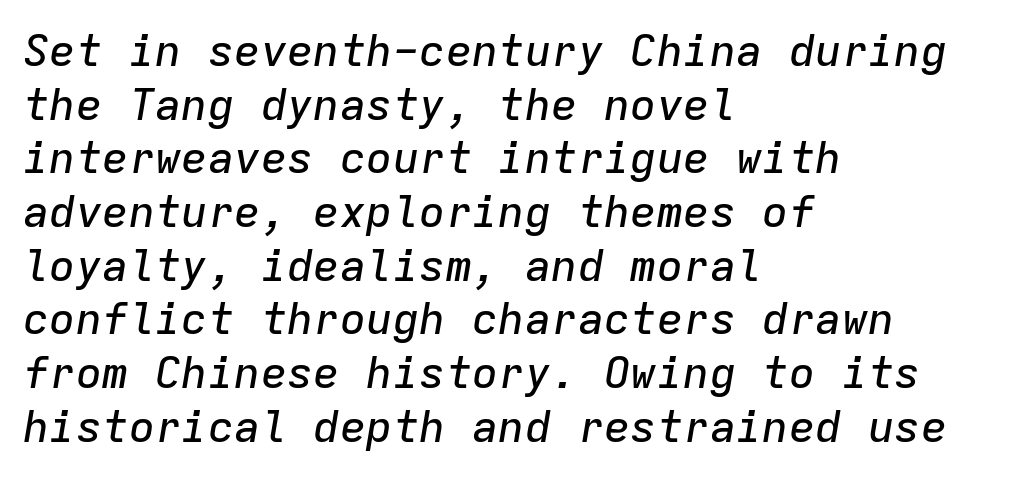
What stands out about the letter spacing? Nothing — it is the standard amount. The paragraph shown leans on its left margin. Does the lettering tilt? It does — this is italic. Note the uniform advance width — an 'i' takes as much space as an 'm'. Just letters on the line, the space beneath them empty.
